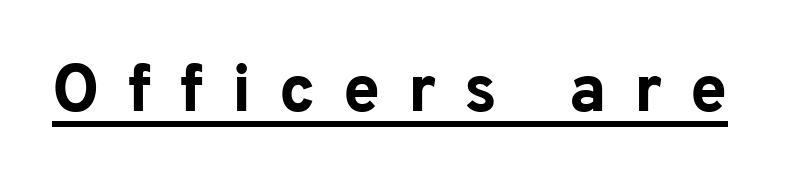
The letters stand straight up with perfectly vertical stems. Does extra space separate the letters? Yes, quite a lot of it. Notice how a bar underscores the lettering throughout. Character widths vary here, with narrow letters taking less room than wide ones. Typographic density is high because the face is bold. The passage shown is typeset with a sans-serif family.
